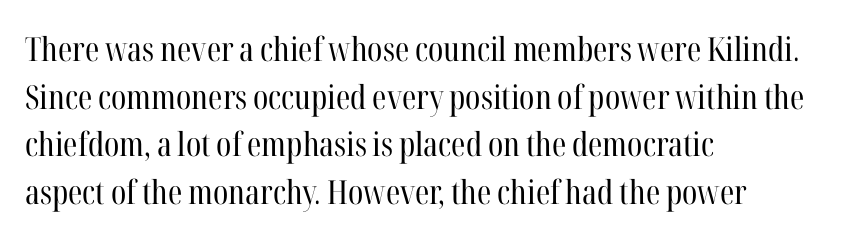
The image shows 33 px regular-weight, condensed serif type, upright; set left-aligned, normal line spacing (1.44x), normal letter spacing, not underlined; high stroke contrast and a medium x-height.
